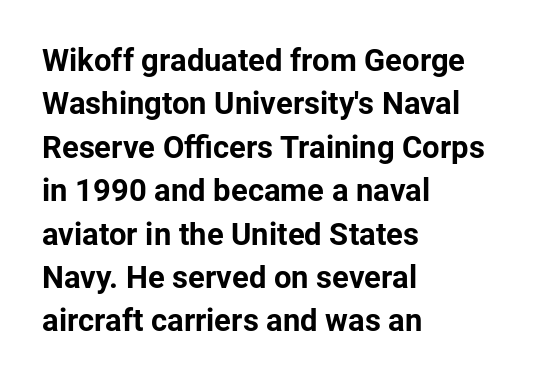
The image shows 31 px bold sans-serif type, upright; set left-aligned, normal line spacing (1.4x), normal letter spacing, not underlined; low stroke contrast and a medium x-height.
